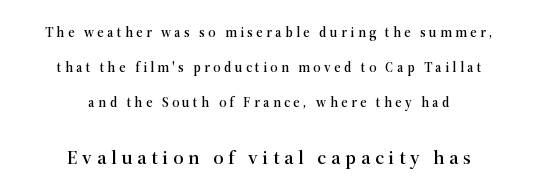
The line-height multiplier appears high, well above default. A bare baseline throughout the passage. These lines have a slow, spaced-out rhythm from letter to letter. Alignment: centered. When letters stand straight like this, we call the style roman or upright. A student would notice the bottom passage is typeset larger than what precedes it.
